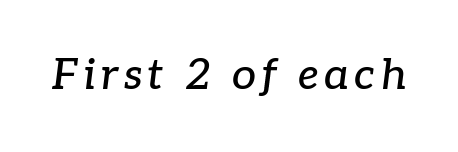
The image shows 43 px serif type, italic (leaning right); set not underlined; low stroke contrast and a medium x-height.
